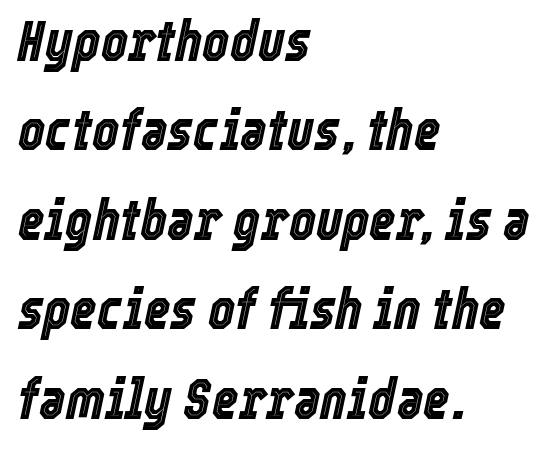
The area under the type is left untouched. You can tell it's italic because the verticals aren't actually vertical. Horizontal bands of white between lines are of average thickness. Each letter keeps its own natural width here, so spacing adapts to shape. There is no visible air inserted between adjacent glyphs. The lines are quadded left.
